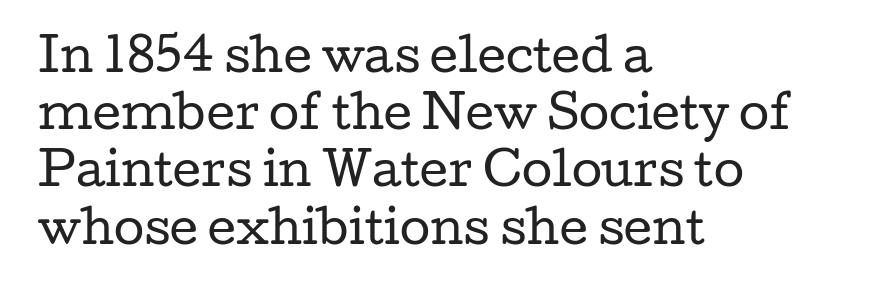
The image shows 44 px regular-weight, wide serif type, upright; set left-aligned, normal line spacing (1.3x), normal letter spacing, not underlined; low stroke contrast and a medium x-height.
